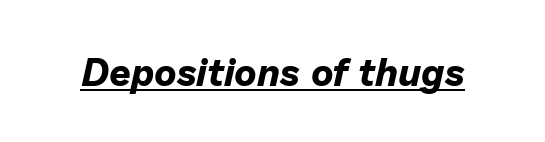
Q: Is the text bold? A: Yes.
Q: Is the text italic (slanted)? A: Yes, it leans right by about 13 degrees.
Q: Is the text underlined? A: Yes.
Q: Is the spacing between letters normal or unusually wide? A: Normal.
Q: Width (condensed, normal, or wide)? A: Normal.
Q: Stroke contrast? A: Low.
Q: x-height? A: Medium.
Q: Monospaced? A: No.
